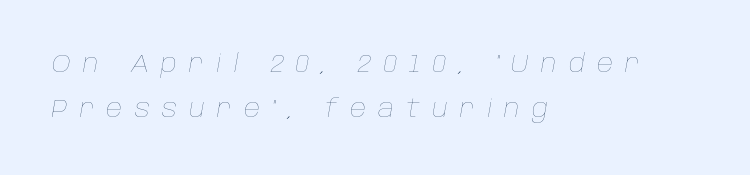
{"italic": "yes", "lean": "right", "slant_degrees": 10, "bold": "no", "underline": "no", "align": "left", "line_spacing_ratio": 1.8, "letter_spacing": "wide", "letter_spacing_em": 0.49, "glyph_px": 25}
